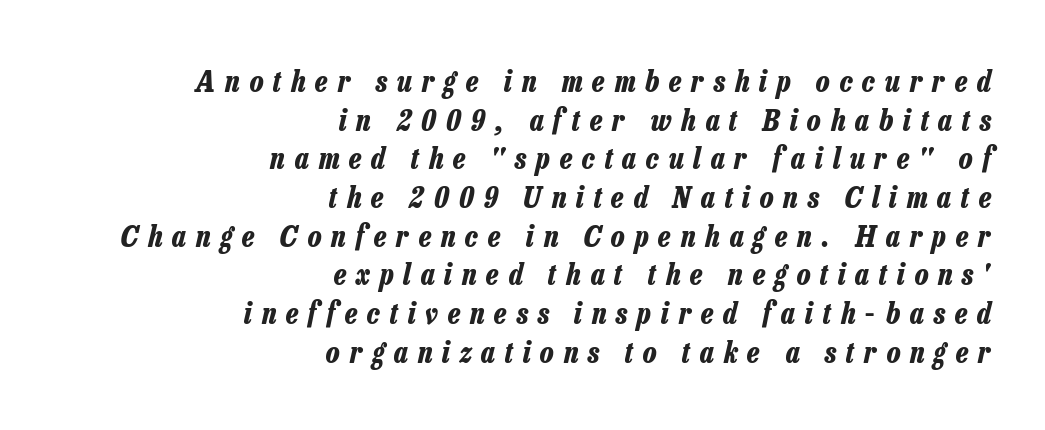
{"italic": "yes", "lean": "right", "slant_degrees": 13, "bold": "yes", "weight": "bold", "width": "condensed", "stroke_contrast": "low", "x_height": "medium", "monospaced": "no", "underline": "no", "align": "right", "line_spacing": "normal", "line_spacing_ratio": 1.29, "letter_spacing": "wide", "letter_spacing_em": 0.33, "glyph_px": 30}
